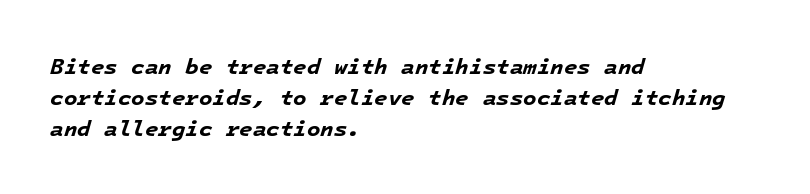
The image shows 22 px bold type, italic (leaning right); set left-aligned, normal line spacing (1.42x), normal letter spacing, not underlined.
